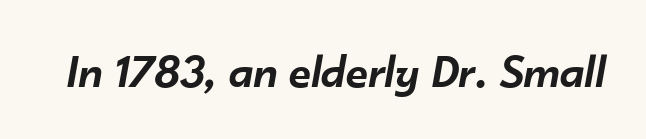
{"italic": "yes", "lean": "right", "slant_degrees": 10, "bold": "semi", "weight": "semibold", "width": "normal", "stroke_contrast": "low", "x_height": "small", "monospaced": "no", "underline": "no", "letter_spacing": "normal", "letter_spacing_em": 0.0, "glyph_px": 48}
